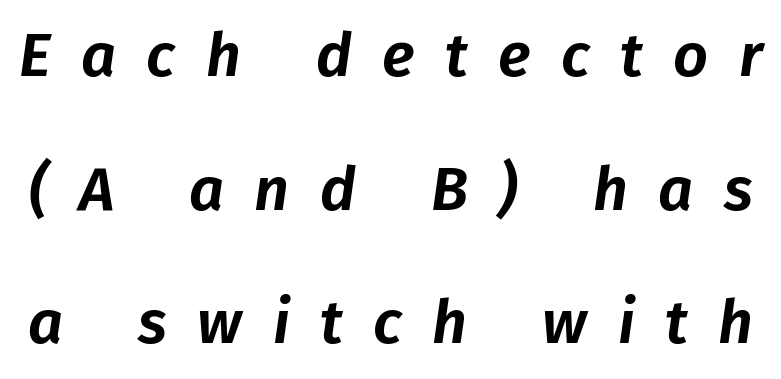
{"italic": "yes", "lean": "right", "slant_degrees": 8, "width": "normal", "stroke_contrast": "low", "x_height": "medium", "monospaced": "no", "underline": "no", "line_spacing": "loose", "line_spacing_ratio": 2.19, "letter_spacing": "wide", "letter_spacing_em": 0.5, "glyph_px": 61}
